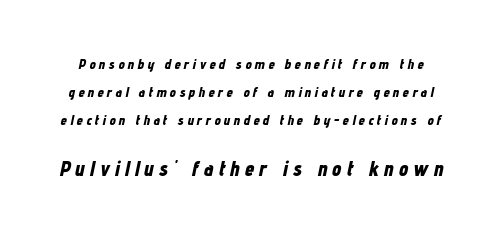
The image shows 21 px bold type, italic (leaning right); set loose line spacing (1.99x), unusually wide letter spacing (+0.24 em), not underlined; the second (bottom) block is 1.5x larger.
